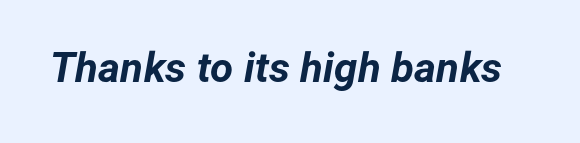
Q: Is the text bold? A: Yes.
Q: Is the text italic (slanted)? A: Yes, it leans right by about 12 degrees.
Q: Is the text underlined? A: No.
Q: Is the spacing between letters normal or unusually wide? A: Normal.
Q: Width (condensed, normal, or wide)? A: Normal.
Q: Stroke contrast? A: Low.
Q: x-height? A: Medium.
Q: Monospaced? A: No.
